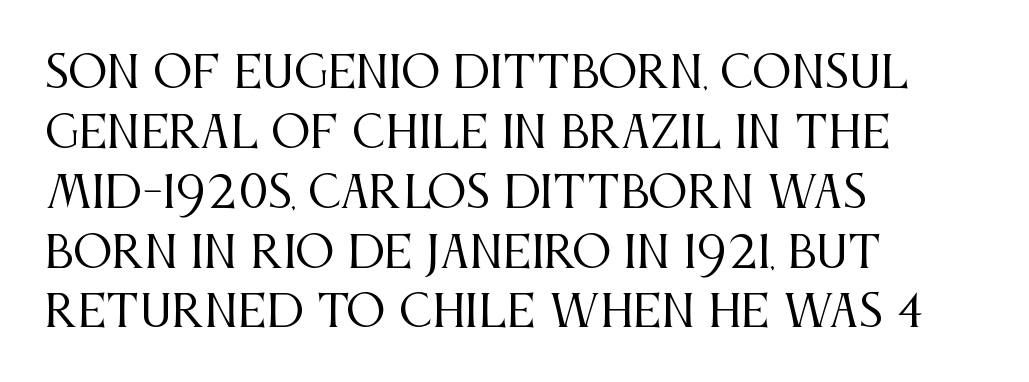
The image shows 44 px regular-weight, condensed serif type, upright; set left-aligned, normal line spacing (1.36x), normal letter spacing, not underlined; medium stroke contrast and a large x-height.
